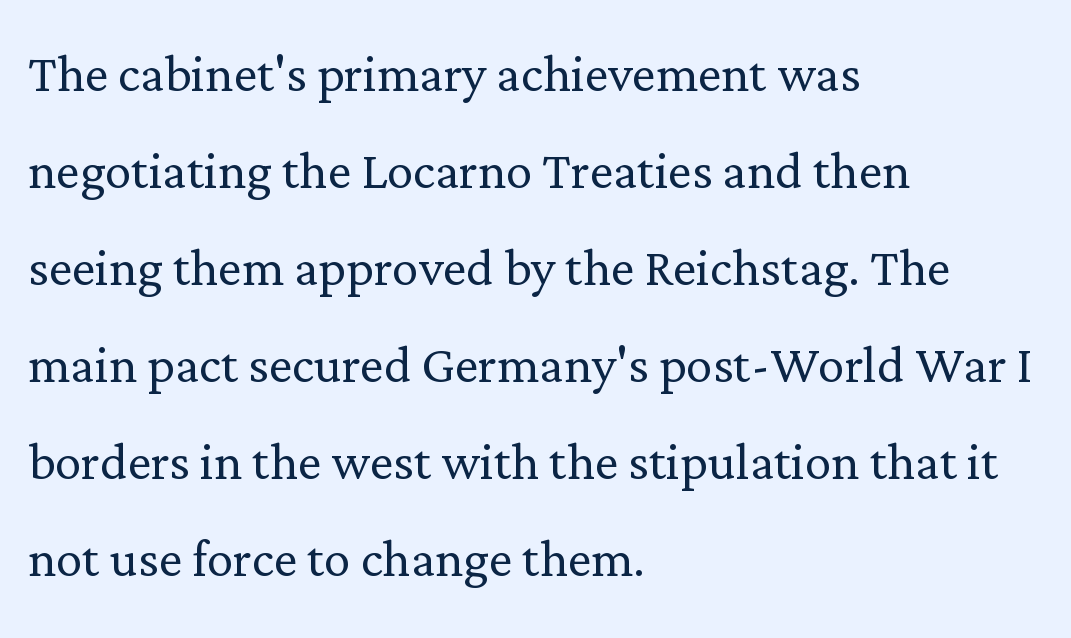
{"serif": "yes", "italic": "no", "bold": "no", "weight": "light", "width": "normal", "stroke_contrast": "low", "x_height": "medium", "monospaced": "no", "underline": "no", "align": "left", "line_spacing": "normal", "line_spacing_ratio": 1.47, "letter_spacing": "normal", "letter_spacing_em": 0.0, "glyph_px": 66}
